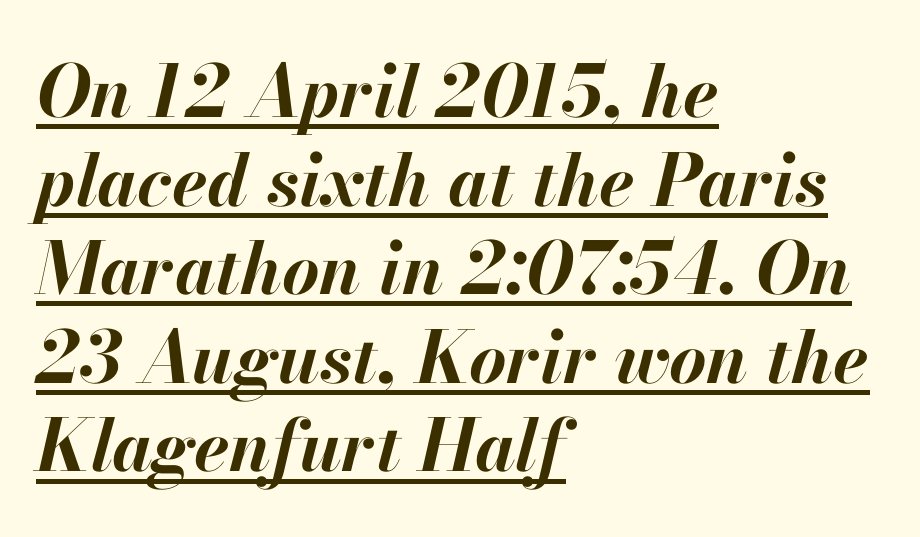
You could not count columns in this text — the font is proportionally spaced. Compared with a centered layout, this one pins lines to the left instead. How are the letters spaced? Ordinarily, with no added tracking. These lines carry a lot of weight — the face is fully bold.
